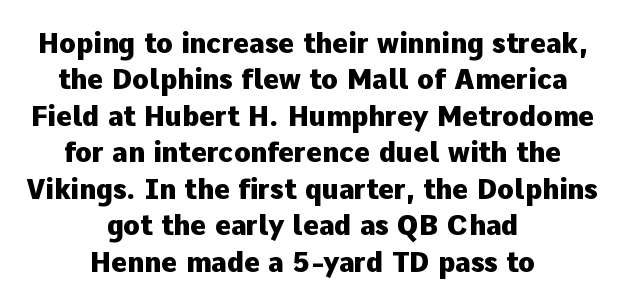
Notice how thick the strokes are: this is what a full bold looks like. The passage shown stacks its lines at a standard gap. The strip under each line holds only bare page. Leftover space on each line is divided equally before and after the words. The letterforms sit shoulder to shoulder at normal distance. Do the letters lean? They stand straight.
